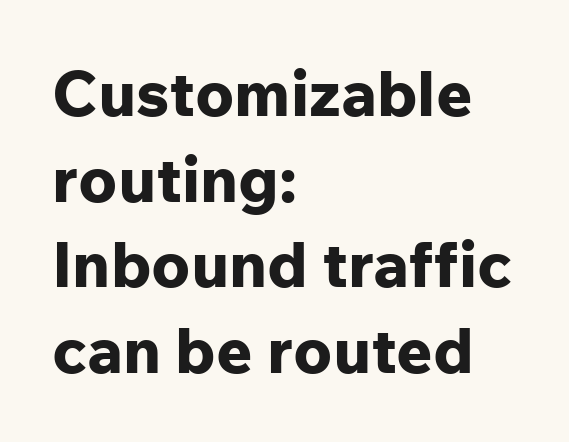
The letters advance in unequal steps, a hallmark of proportional type. The horizontal fit of the characters is conventional and even. Caption: multi-line text, flush left, ragged right. Ordinary non-slanted type is in use. In terms of leading, this rendering sits right in the middle. Nope, no serifs anywhere on these letters.
